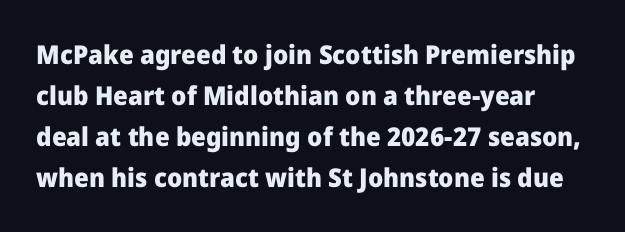
Baseline-to-baseline distance is the conventional proportion of letter height. Letter spacing: default. Strong, thick strokes mark this as bold type. The passage shown is not underscored anywhere. Tall strokes in this sample are plumb rather than angled.
